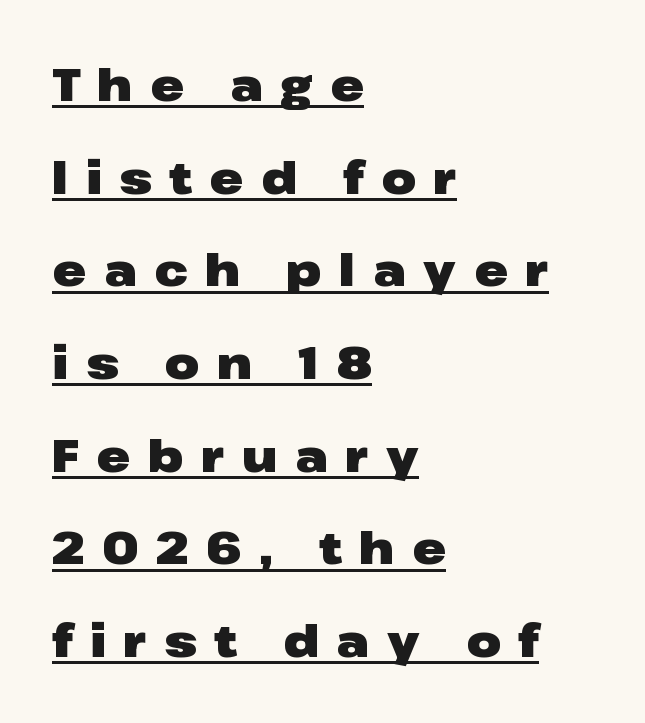
{"serif": "no", "italic": "no", "bold": "yes", "weight": "heavy", "width": "wide", "stroke_contrast": "low", "x_height": "medium", "monospaced": "no", "underline": "yes", "align": "left", "line_spacing": "loose", "line_spacing_ratio": 2.06, "letter_spacing": "wide", "letter_spacing_em": 0.39, "glyph_px": 45}
